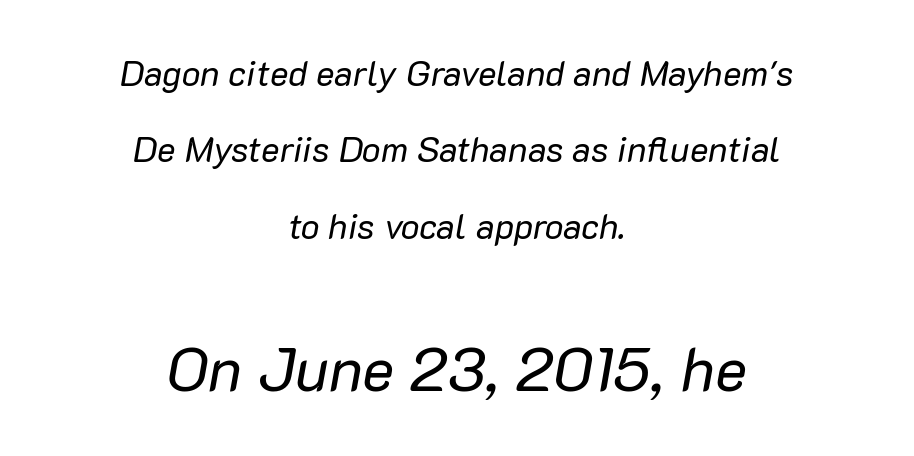
The image shows 61 px regular-weight type, italic (leaning right); set centered, loose line spacing (2.18x), normal letter spacing, not underlined; the second (bottom) block is 1.74x larger; low stroke contrast and a medium x-height.
